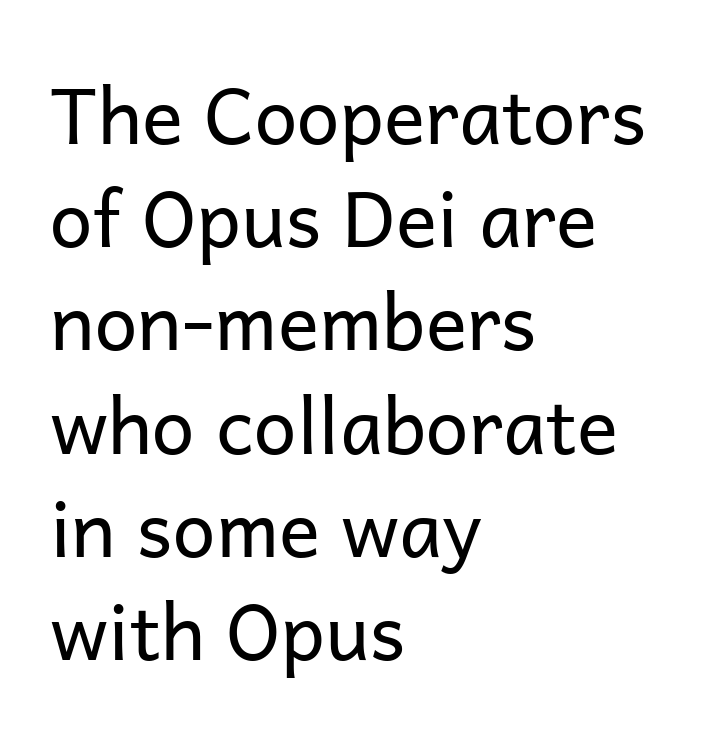
Q: Is the text bold? A: No.
Q: Is the text italic (slanted)? A: No, it is upright.
Q: Is the typeface a serif or a sans-serif typeface? A: Sans-serif.
Q: Is the text underlined? A: No.
Q: How is the paragraph aligned? A: Left-aligned.
Q: Is the spacing between letters normal or unusually wide? A: Normal.
Q: Is the spacing between lines tight, normal or loose? A: Normal.
Q: Width (condensed, normal, or wide)? A: Normal.
Q: Stroke contrast? A: Low.
Q: x-height? A: Medium.
Q: Monospaced? A: No.
